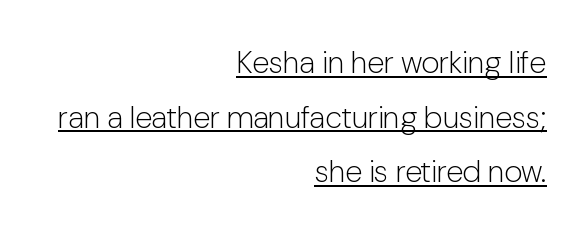
The image shows 31 px light sans-serif type, upright; set right-aligned, line spacing 1.76x, normal letter spacing, underlined; low stroke contrast and a medium x-height.
